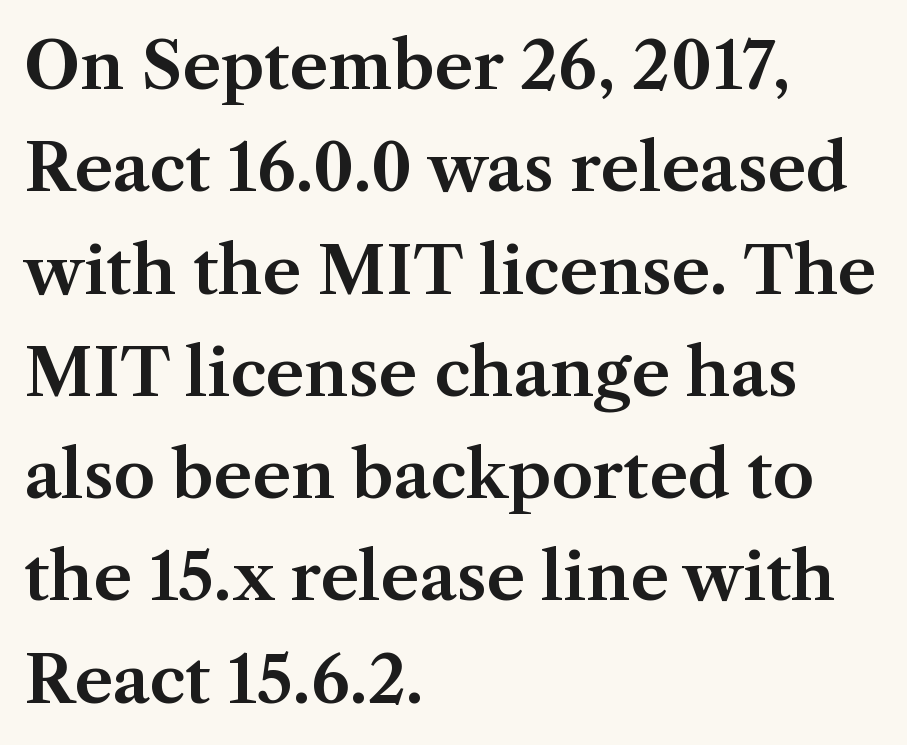
{"serif": "yes", "italic": "no", "width": "normal", "stroke_contrast": "medium", "x_height": "medium", "monospaced": "no", "underline": "no", "align": "left", "line_spacing": "normal", "line_spacing_ratio": 1.55, "letter_spacing": "normal", "letter_spacing_em": 0.0, "glyph_px": 66}
